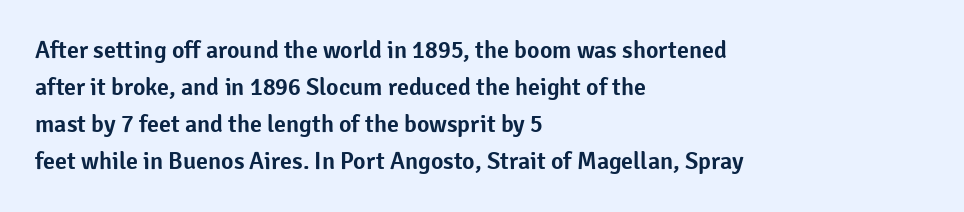
{"italic": "no", "underline": "no", "align": "left", "line_spacing": "normal", "line_spacing_ratio": 1.54, "letter_spacing": "normal", "letter_spacing_em": 0.0, "glyph_px": 24}
